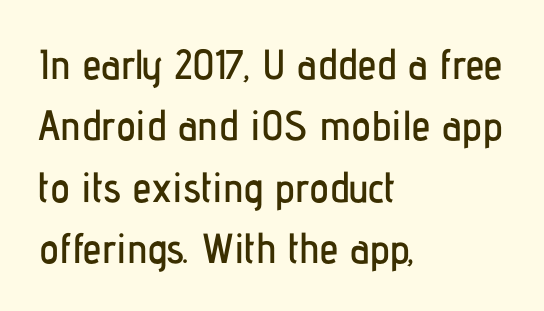
Each row of text sits above clean, open space. Each letter keeps its own natural width here, so spacing adapts to shape. Every character sits straight up, as roman type does. Each word holds together tightly as a unit, with standard inter-letter gaps. Left-aligned paragraph, ragged on the right. This sample uses a sans-serif face.
